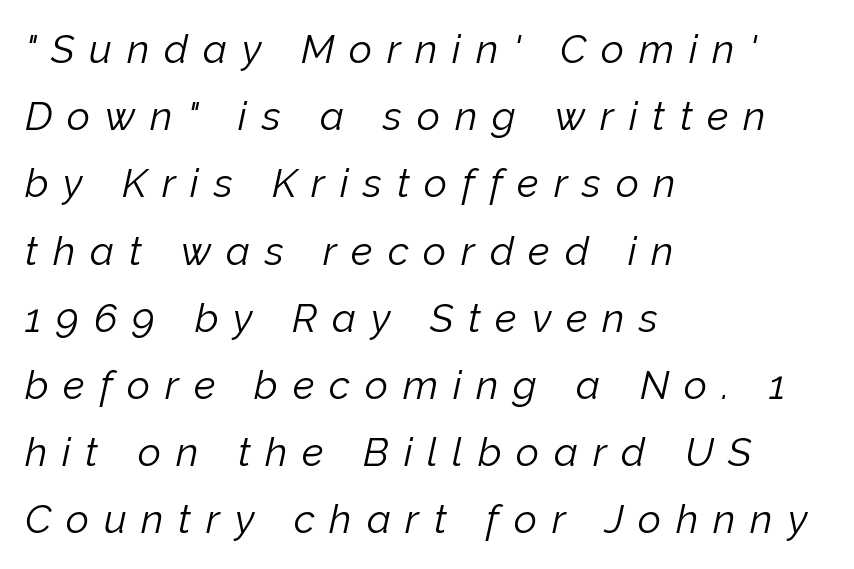
The rows are spaced the way most documents space them. Style check: oblique. Ink coverage per letter is moderate at most. Character widths vary here, with narrow letters taking less room than wide ones. Caption: expanded tracking, letters set apart. Alignment: flush left.
